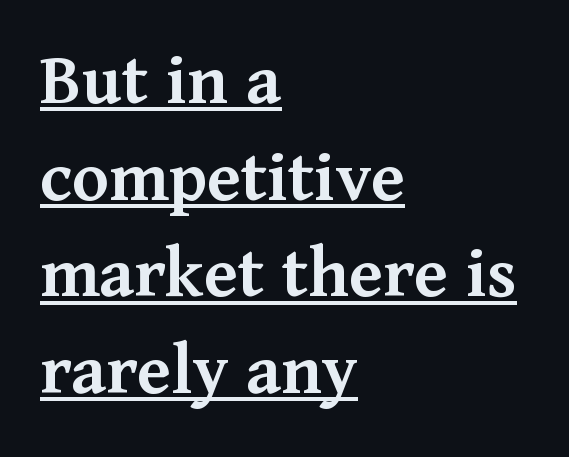
{"serif": "yes", "italic": "no", "bold": "semi", "weight": "semibold", "width": "normal", "stroke_contrast": "medium", "x_height": "medium", "monospaced": "no", "underline": "yes", "align": "left", "line_spacing": "normal", "line_spacing_ratio": 1.27, "letter_spacing": "normal", "letter_spacing_em": 0.0, "glyph_px": 76}
